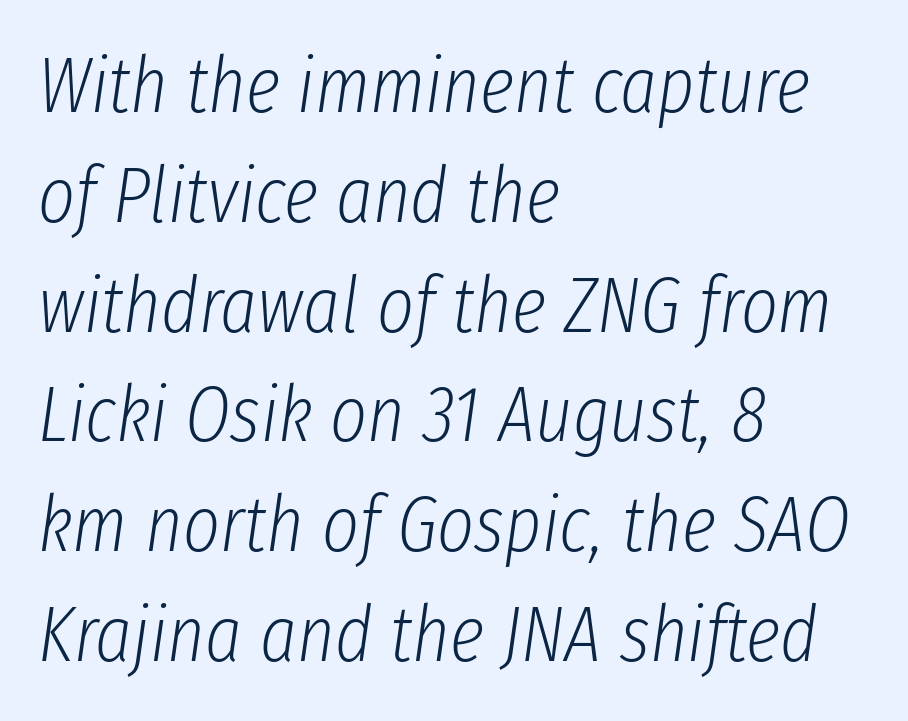
The image shows 79 px light, condensed type, italic (leaning right); set left-aligned, normal line spacing (1.39x), normal letter spacing, not underlined; low stroke contrast and a medium x-height.
